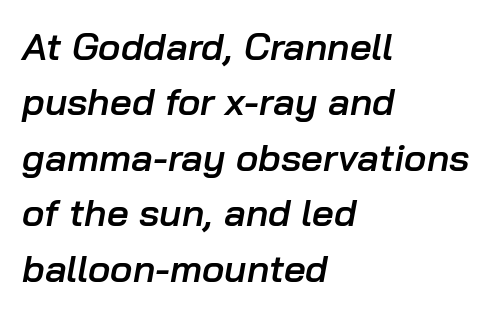
{"italic": "yes", "lean": "right", "slant_degrees": 10, "bold": "semi", "weight": "semibold", "width": "normal", "stroke_contrast": "low", "x_height": "medium", "monospaced": "no", "underline": "no", "align": "left", "line_spacing": "normal", "line_spacing_ratio": 1.46, "letter_spacing": "normal", "letter_spacing_em": 0.0, "glyph_px": 38}
